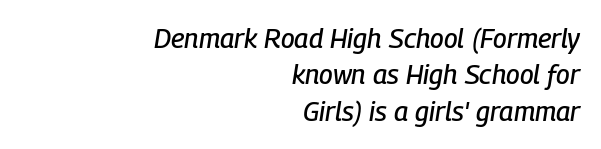
The image shows 27 px text type, italic (leaning right); set right-aligned, normal line spacing (1.35x), normal letter spacing, not underlined.
